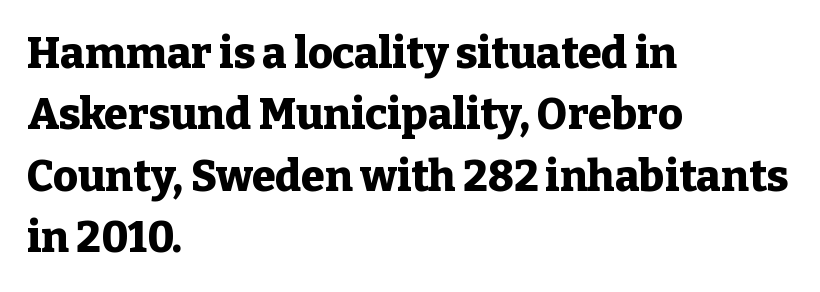
Q: Is the text bold? A: Yes.
Q: Is the text italic (slanted)? A: No, it is upright.
Q: Is the typeface a serif or a sans-serif typeface? A: Serif.
Q: Is the text underlined? A: No.
Q: How is the paragraph aligned? A: Left-aligned.
Q: Is the spacing between letters normal or unusually wide? A: Normal.
Q: Is the spacing between lines tight, normal or loose? A: Normal.
Q: Width (condensed, normal, or wide)? A: Normal.
Q: Stroke contrast? A: Low.
Q: x-height? A: Medium.
Q: Monospaced? A: No.
